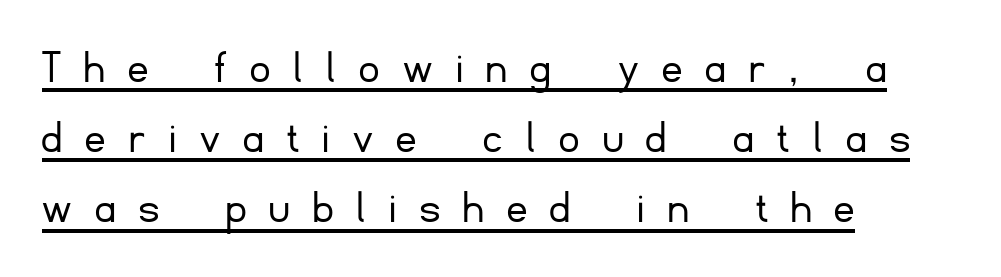
Q: Is the text bold? A: No.
Q: Is the text italic (slanted)? A: No, it is upright.
Q: Is the typeface a serif or a sans-serif typeface? A: Sans-serif.
Q: Is the text underlined? A: Yes.
Q: How is the paragraph aligned? A: Left-aligned.
Q: Is the spacing between letters normal or unusually wide? A: Unusually wide.
Q: Is the spacing between lines tight, normal or loose? A: Normal.
Q: Width (condensed, normal, or wide)? A: Normal.
Q: Stroke contrast? A: Low.
Q: x-height? A: Small.
Q: Monospaced? A: No.
